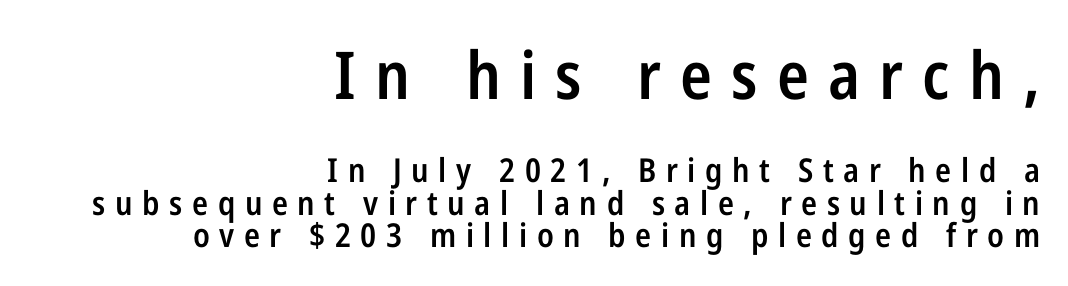
The image shows 66 px semibold, condensed sans-serif type, upright; set right-aligned, tight line spacing (0.99x), unusually wide letter spacing (+0.29 em), not underlined; the first (top) block is 2.0x larger; low stroke contrast and a medium x-height.
